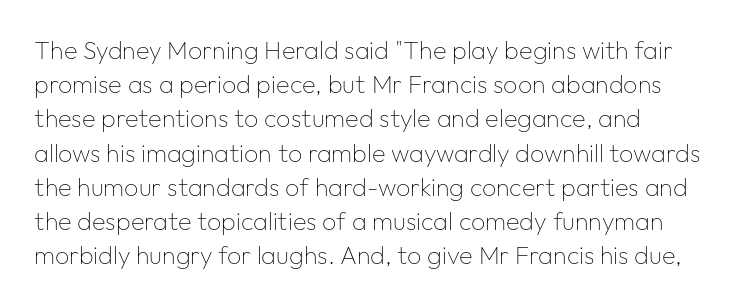
The space between consecutive lines is moderate. Do the letters lean? They stand straight. The cut favours lightness, reaching ordinary text weight at its darkest. The foot of each line stays bare and open. No extra tracking has been applied to these lines.
